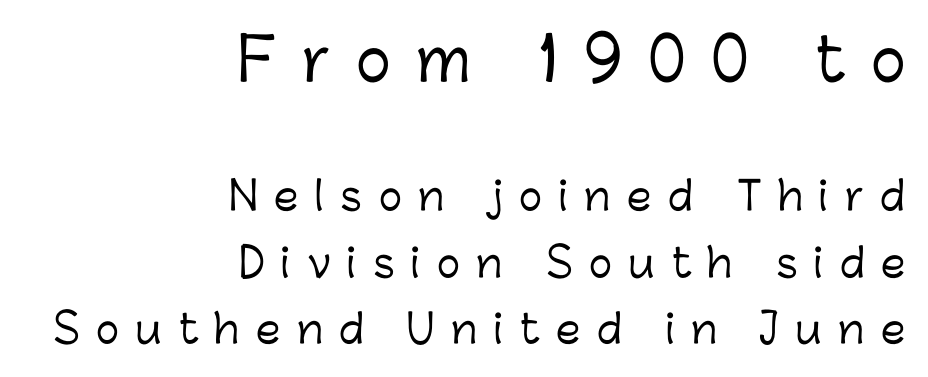
Someone cranked the tracking dial way up on this one. Character widths vary here, with narrow letters taking less room than wide ones. A sans-serif font was chosen for this passage. Has an underline been added? It has not.
